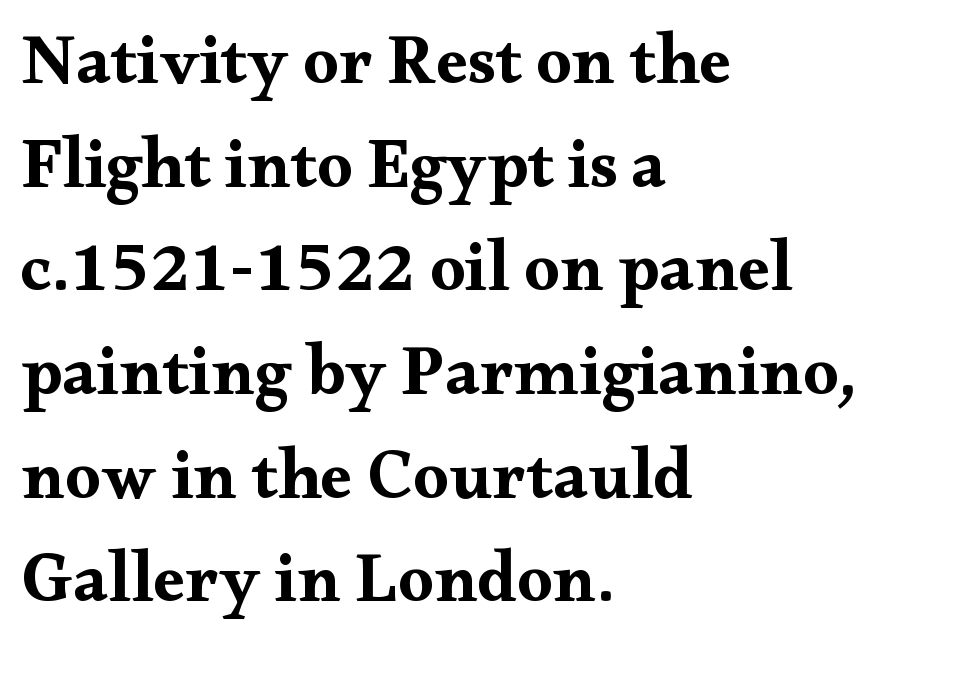
Q: Is the text bold? A: Yes.
Q: Is the text italic (slanted)? A: No, it is upright.
Q: Is the typeface a serif or a sans-serif typeface? A: Serif.
Q: Is the text underlined? A: No.
Q: How is the paragraph aligned? A: Left-aligned.
Q: Is the spacing between letters normal or unusually wide? A: Normal.
Q: Is the spacing between lines tight, normal or loose? A: Normal.
Q: Width (condensed, normal, or wide)? A: Wide.
Q: Stroke contrast? A: Medium.
Q: x-height? A: Small.
Q: Monospaced? A: No.
